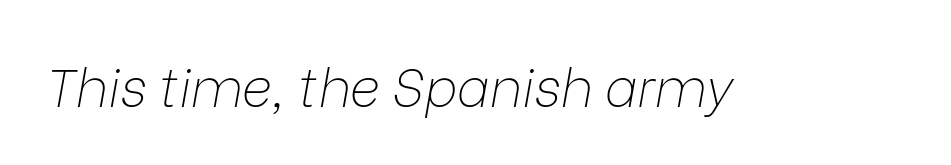
{"italic": "yes", "lean": "right", "slant_degrees": 9, "bold": "no", "weight": "thin", "width": "normal", "stroke_contrast": "low", "x_height": "medium", "monospaced": "no", "underline": "no", "letter_spacing": "normal", "letter_spacing_em": 0.0, "glyph_px": 53}
